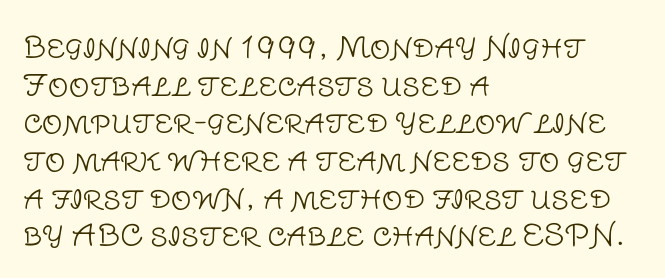
The image shows 29 px light sans-serif type; set left-aligned, normal line spacing (1.3x), normal letter spacing, not underlined; low stroke contrast and a large x-height.
